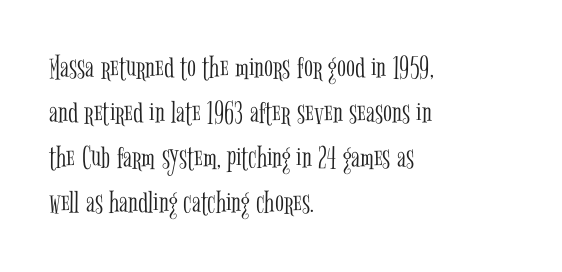
{"serif": "yes", "italic": "no", "bold": "no", "weight": "light", "width": "condensed", "stroke_contrast": "low", "x_height": "medium", "monospaced": "no", "underline": "no", "align": "left", "line_spacing": "normal", "line_spacing_ratio": 1.36, "letter_spacing": "normal", "letter_spacing_em": 0.0, "glyph_px": 33}
